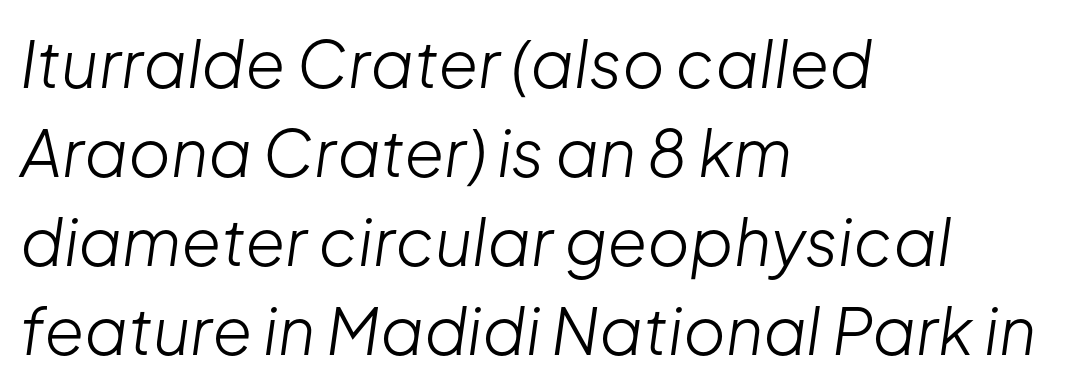
Q: Is the text bold? A: No.
Q: Is the text italic (slanted)? A: Yes, it leans right by about 8 degrees.
Q: Is the text underlined? A: No.
Q: How is the paragraph aligned? A: Left-aligned.
Q: Is the spacing between letters normal or unusually wide? A: Normal.
Q: Is the spacing between lines tight, normal or loose? A: Normal.
Q: Width (condensed, normal, or wide)? A: Normal.
Q: Stroke contrast? A: Low.
Q: x-height? A: Medium.
Q: Monospaced? A: No.
